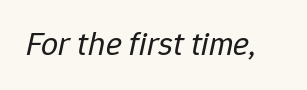
Q: Is the text bold? A: No.
Q: Is the text italic (slanted)? A: Yes, it leans right by about 12 degrees.
Q: Is the text underlined? A: No.
Q: Is the spacing between letters normal or unusually wide? A: Normal.
Q: Width (condensed, normal, or wide)? A: Normal.
Q: Stroke contrast? A: Low.
Q: x-height? A: Medium.
Q: Monospaced? A: No.
